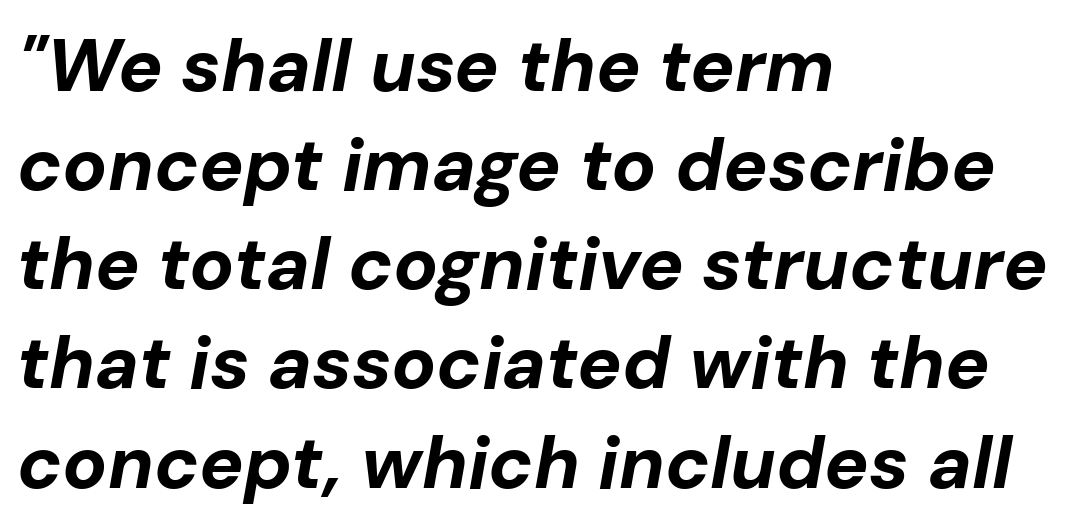
Q: Is the text bold? A: Yes.
Q: Is the text italic (slanted)? A: Yes, it leans right by about 10 degrees.
Q: Is the text underlined? A: No.
Q: How is the paragraph aligned? A: Left-aligned.
Q: Is the spacing between letters normal or unusually wide? A: Normal.
Q: Is the spacing between lines tight, normal or loose? A: Normal.
Q: Width (condensed, normal, or wide)? A: Normal.
Q: Stroke contrast? A: Low.
Q: x-height? A: Medium.
Q: Monospaced? A: No.
